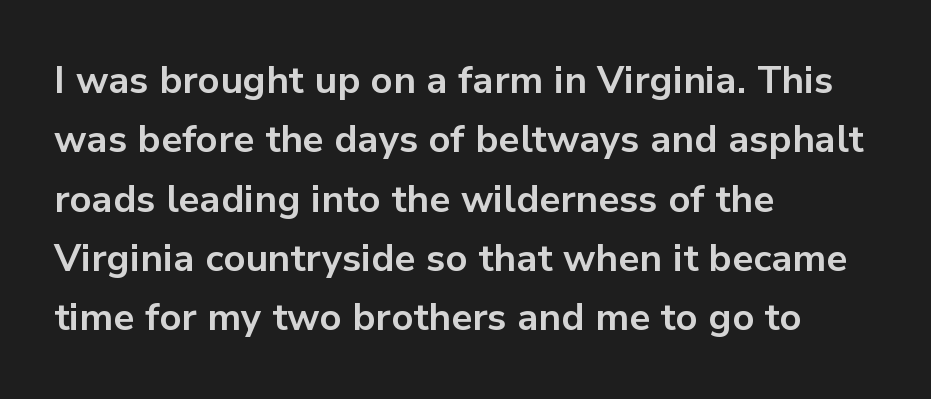
{"serif": "no", "italic": "no", "bold": "yes", "weight": "bold", "width": "normal", "stroke_contrast": "low", "x_height": "medium", "monospaced": "no", "underline": "no", "align": "left", "line_spacing": "normal", "line_spacing_ratio": 1.56, "letter_spacing": "normal", "letter_spacing_em": 0.0, "glyph_px": 38}
